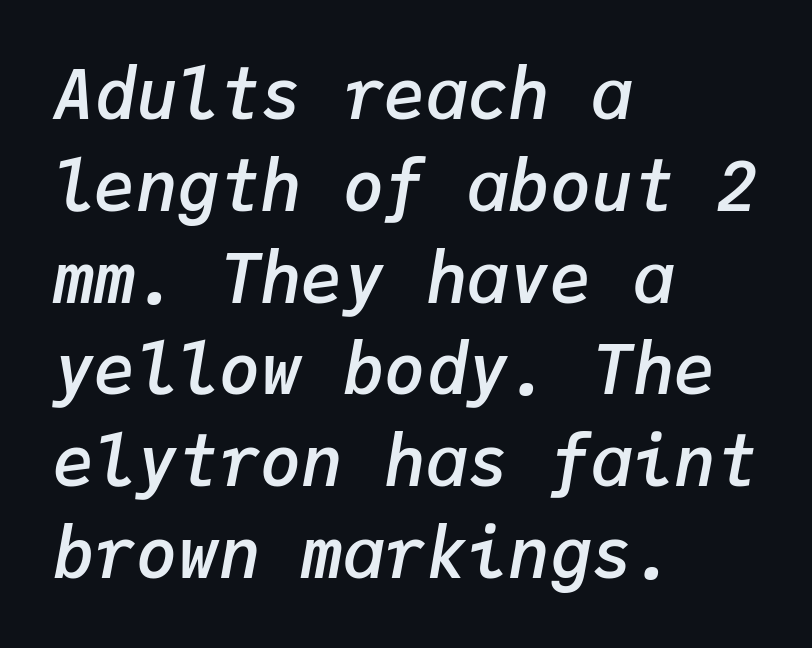
The rag falls on the right side of this text block. Students, this is semibold: more ink than regular, less than bold. Underlining? Definitely not there. Vertically, the passage feels balanced, rows spaced as you'd expect. A typesetter would call this monospace, since all characters share one set width.
